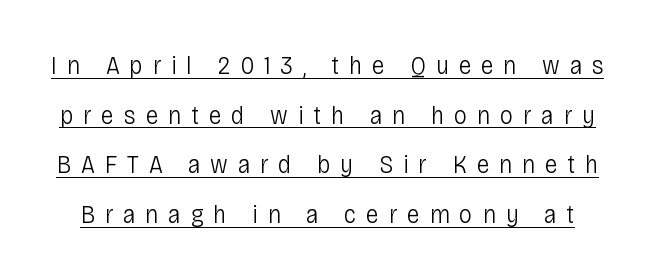
In designer terms, the underline attribute is active on this setting. You can tell it's not italic because the verticals are truly vertical. The strokes carry an ordinary text weight at most. The line texture is sparse and dotted thanks to wide tracking.
